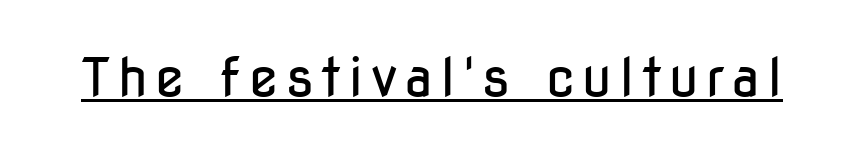
The image shows 53 px regular-weight, condensed sans-serif type, upright; set underlined; low stroke contrast and a medium x-height.
